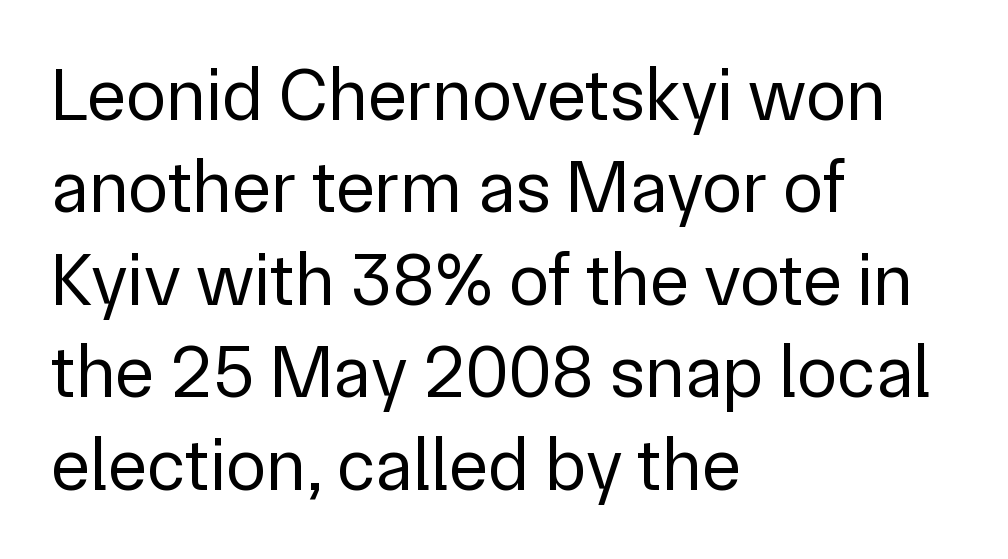
{"serif": "no", "italic": "no", "bold": "no", "weight": "regular", "width": "normal", "stroke_contrast": "low", "x_height": "medium", "monospaced": "no", "underline": "no", "align": "left", "line_spacing": "normal", "line_spacing_ratio": 1.25, "letter_spacing": "normal", "letter_spacing_em": 0.0, "glyph_px": 74}
